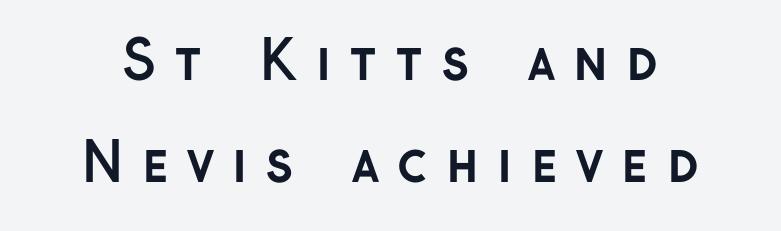
Is this a fixed-width face? No — the glyphs have proportional, varying widths. Upright lettering throughout. Each letter's strokes conclude bluntly, with no projecting serifs. Plenty of ink on the page — the face is bold. Quick note: underline off.
